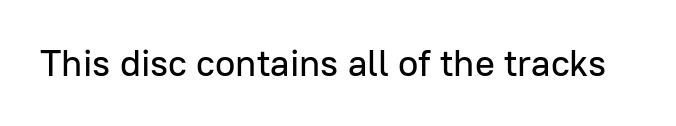
{"serif": "no", "italic": "no", "width": "normal", "stroke_contrast": "low", "x_height": "medium", "monospaced": "no", "underline": "no", "letter_spacing": "normal", "letter_spacing_em": 0.0, "glyph_px": 37}
